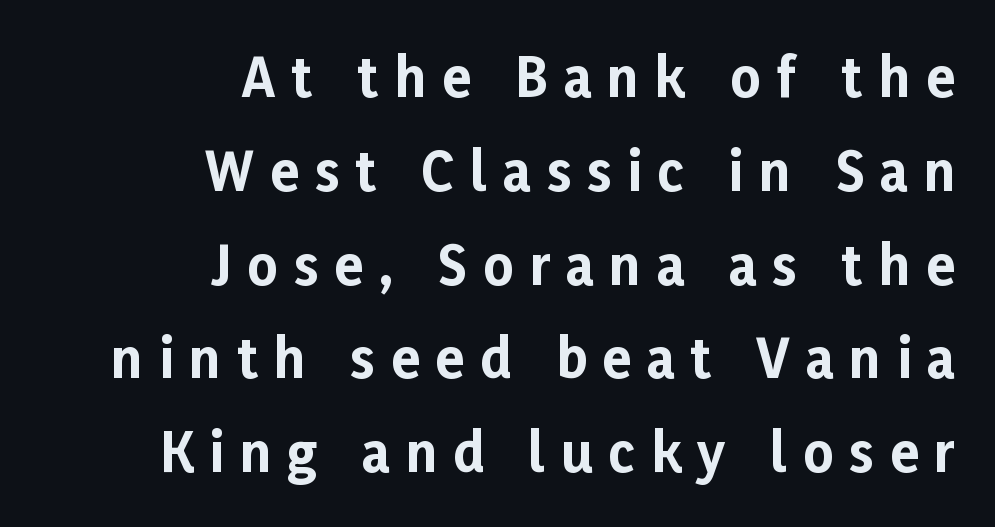
Q: Is the text bold? A: Yes.
Q: Is the text italic (slanted)? A: No, it is upright.
Q: Is the typeface a serif or a sans-serif typeface? A: Sans-serif.
Q: Is the text underlined? A: No.
Q: How is the paragraph aligned? A: Right-aligned.
Q: Is the spacing between letters normal or unusually wide? A: Unusually wide.
Q: Width (condensed, normal, or wide)? A: Normal.
Q: Stroke contrast? A: Low.
Q: x-height? A: Medium.
Q: Monospaced? A: No.
